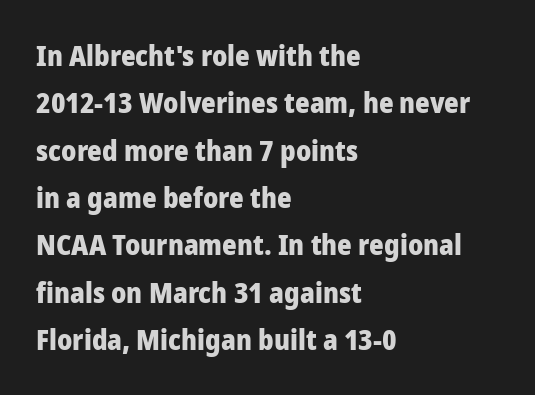
The image shows 28 px heavy sans-serif type, upright; set left-aligned, normal line spacing (1.69x), normal letter spacing, not underlined; low stroke contrast and a medium x-height.
